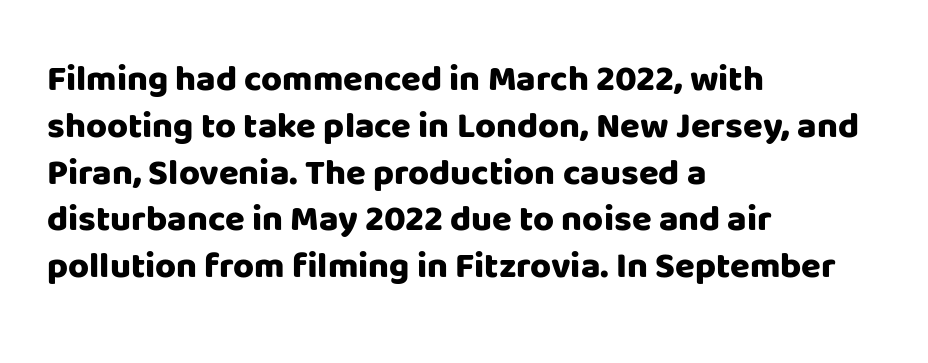
Has an underline been added? It has not. Each letter keeps its own natural width here, so spacing adapts to shape. Are there feet on the stems? There aren't — it's a sans. Rendered with straight, roman letterforms. What's the leading like? Ordinary, nothing unusual.
